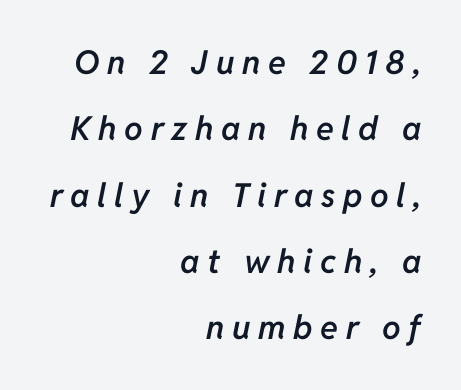
The image shows 33 px semibold type, italic (leaning right); set right-aligned, loose line spacing (2.01x), unusually wide letter spacing (+0.23 em), not underlined; low stroke contrast and a medium x-height.
